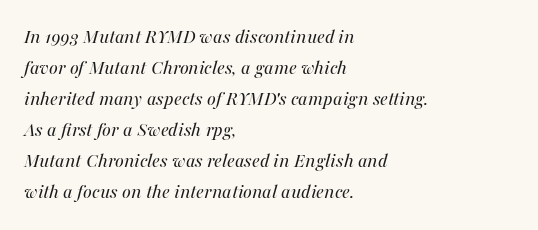
Q: Is the text bold? A: No.
Q: Is the text italic (slanted)? A: Yes, it leans right by about 16 degrees.
Q: Is the text underlined? A: No.
Q: How is the paragraph aligned? A: Left-aligned.
Q: Is the spacing between letters normal or unusually wide? A: Normal.
Q: Is the spacing between lines tight, normal or loose? A: Normal.
